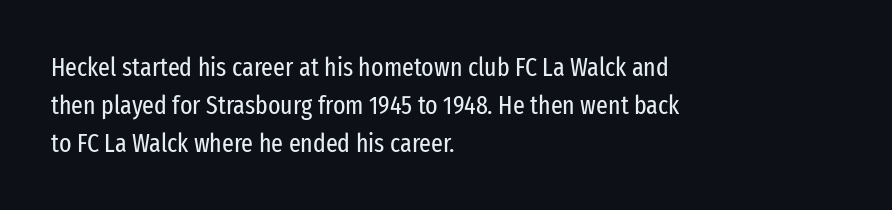
The image shows 26 px text type, upright; set left-aligned, normal line spacing (1.46x), normal letter spacing, not underlined.
